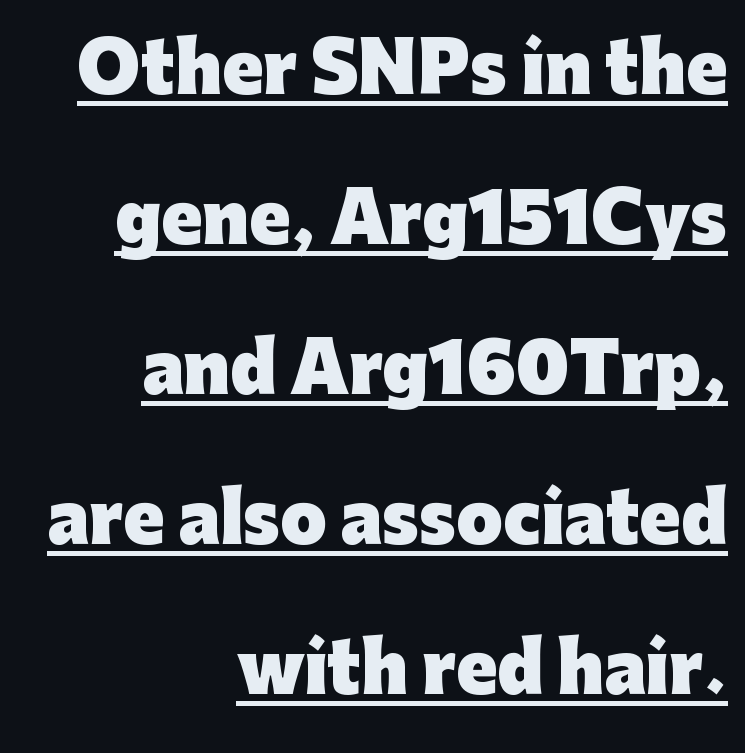
The image shows 67 px heavy sans-serif type, upright; set right-aligned, loose line spacing (2.24x), normal letter spacing, underlined; low stroke contrast and a medium x-height.
